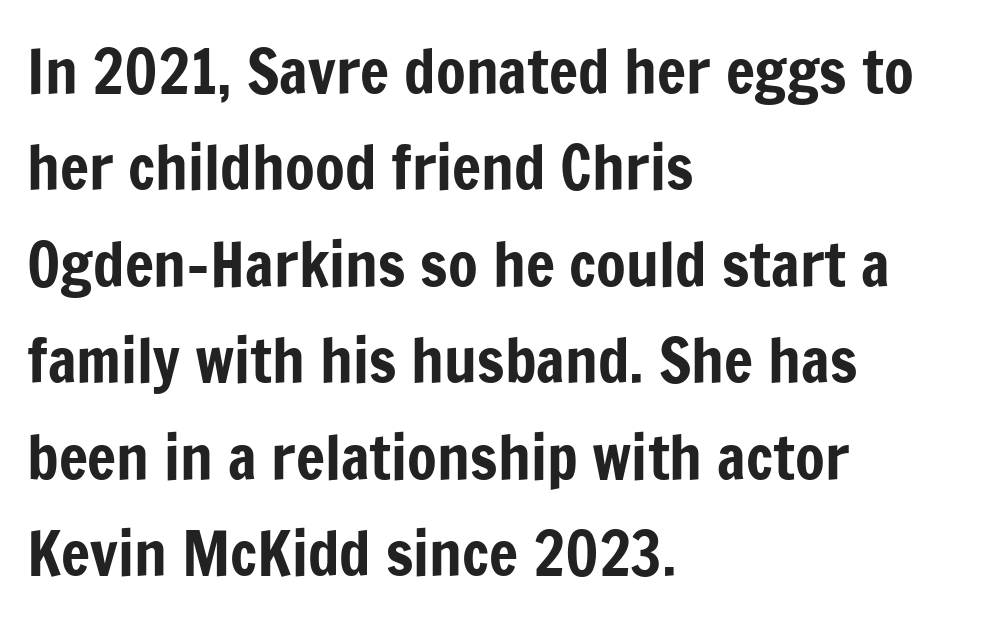
{"serif": "no", "italic": "no", "width": "condensed", "stroke_contrast": "low", "x_height": "medium", "monospaced": "no", "underline": "no", "align": "left", "line_spacing": "normal", "line_spacing_ratio": 1.58, "letter_spacing": "normal", "letter_spacing_em": 0.0, "glyph_px": 61}
